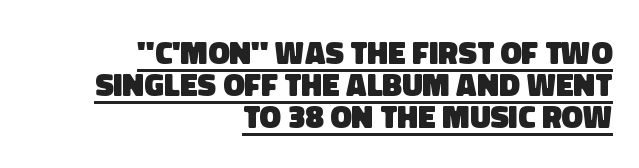
{"serif": "no", "bold": "yes", "weight": "heavy", "width": "normal", "stroke_contrast": "low", "x_height": "large", "monospaced": "no", "underline": "yes", "align": "right", "line_spacing": "tight", "line_spacing_ratio": 1.0, "letter_spacing": "normal", "letter_spacing_em": 0.0, "glyph_px": 32}
